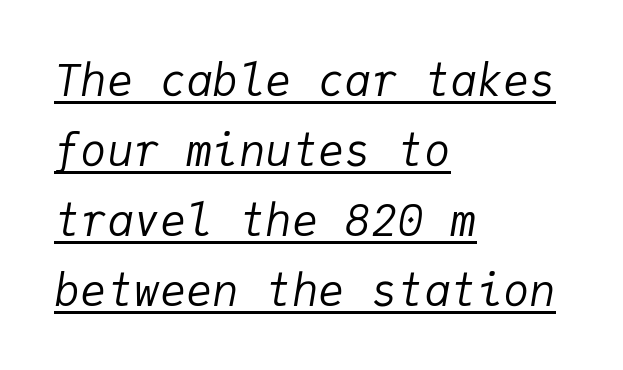
Q: Is the text bold? A: No.
Q: Is the text italic (slanted)? A: Yes, it leans right by about 9 degrees.
Q: Is the text underlined? A: Yes.
Q: How is the paragraph aligned? A: Left-aligned.
Q: Is the spacing between letters normal or unusually wide? A: Normal.
Q: Is the spacing between lines tight, normal or loose? A: Normal.
Q: Width (condensed, normal, or wide)? A: Normal.
Q: Stroke contrast? A: Low.
Q: x-height? A: Medium.
Q: Monospaced? A: Yes.
